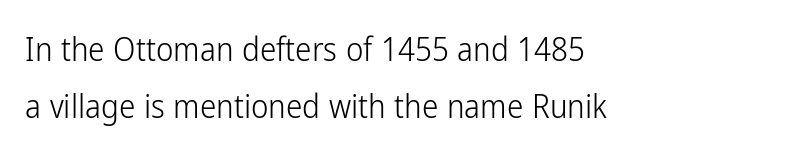
The image shows 33 px light, condensed sans-serif type, upright; set left-aligned, line spacing 1.72x, normal letter spacing, not underlined; low stroke contrast and a medium x-height.
